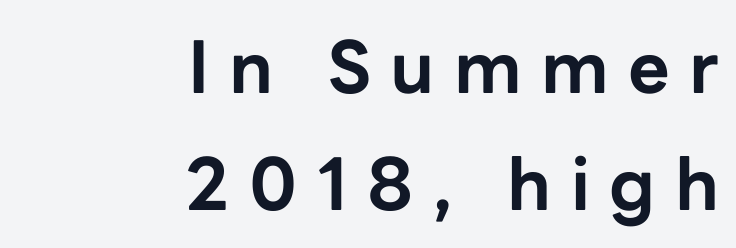
This block has exactly the height ordinary leading produces. Think of a printed novel: that variable character pitch is what you see here. Typesetter's note: full bold, strokes at maximum text heaviness. The type is letterspaced generously, with wide tracking. The passage is arranged like a letterhead date or caption credit — flush right.
